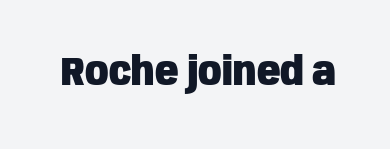
Each letter keeps its own natural width here, so spacing adapts to shape. The glyphs are unaccompanied by any horizontal stroke below them. Typographically, this falls in the sans-serif category. Its strokes are broad and dark, the hallmark of bold type. You can tell it's not italic because the verticals are truly vertical. Spacing between characters is what you'd get straight out of the box.
